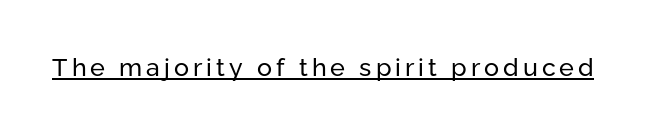
The image shows 25 px text type, upright; set underlined.
